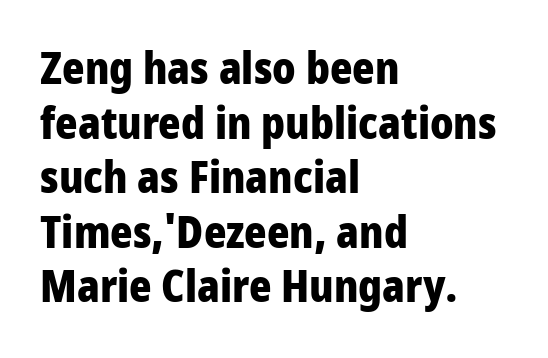
Q: Is the text bold? A: Yes.
Q: Is the text italic (slanted)? A: No, it is upright.
Q: Is the typeface a serif or a sans-serif typeface? A: Sans-serif.
Q: Is the text underlined? A: No.
Q: How is the paragraph aligned? A: Left-aligned.
Q: Is the spacing between letters normal or unusually wide? A: Normal.
Q: Is the spacing between lines tight, normal or loose? A: Normal.
Q: Width (condensed, normal, or wide)? A: Condensed.
Q: Stroke contrast? A: Low.
Q: x-height? A: Large.
Q: Monospaced? A: No.
